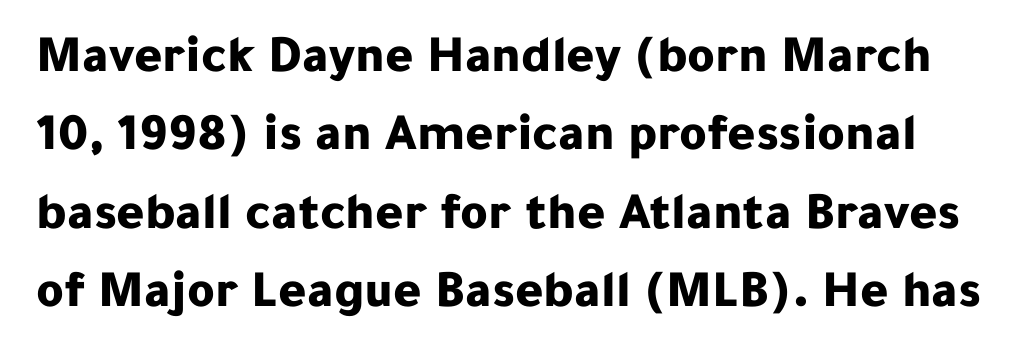
Chunky letters — that's bold for sure. Bare-footed words on every line. No feet cap the strokes, marking this as sans-serif type. These lines sit exactly where default settings would place them.
